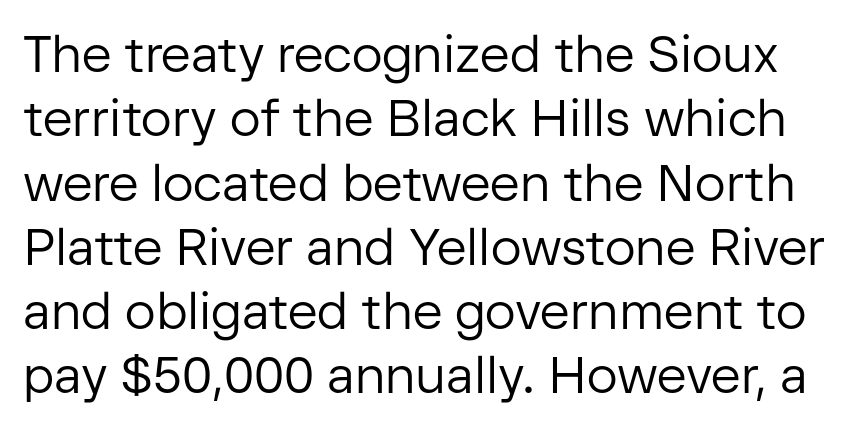
The letters advance in unequal steps, a hallmark of proportional type. In terms of leading, this rendering sits right in the middle. The weight would be labelled regular, book, light, or lighter still. Type style note: lacks serifs. Characters follow at the spacing the type designer built in. The zone under the glyphs is completely vacant.
